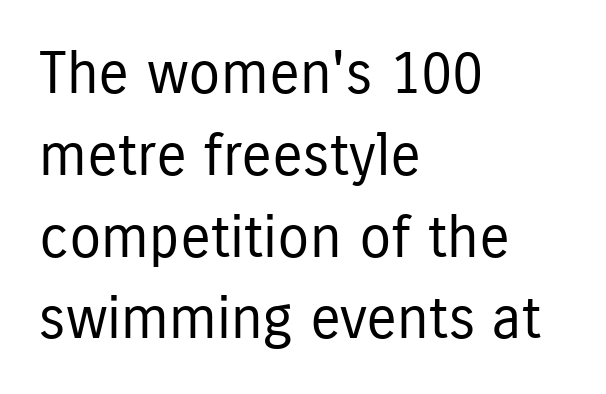
{"serif": "no", "italic": "no", "bold": "no", "weight": "regular", "width": "condensed", "stroke_contrast": "low", "x_height": "medium", "monospaced": "no", "underline": "no", "align": "left", "line_spacing": "normal", "line_spacing_ratio": 1.41, "letter_spacing": "normal", "letter_spacing_em": 0.0, "glyph_px": 58}
